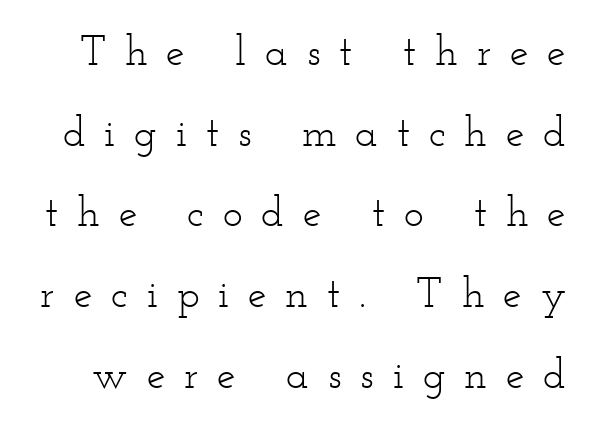
{"serif": "yes", "italic": "no", "bold": "no", "weight": "light", "width": "wide", "stroke_contrast": "low", "x_height": "small", "monospaced": "no", "underline": "no", "line_spacing": "loose", "line_spacing_ratio": 1.92, "letter_spacing": "wide", "letter_spacing_em": 0.45, "glyph_px": 42}
